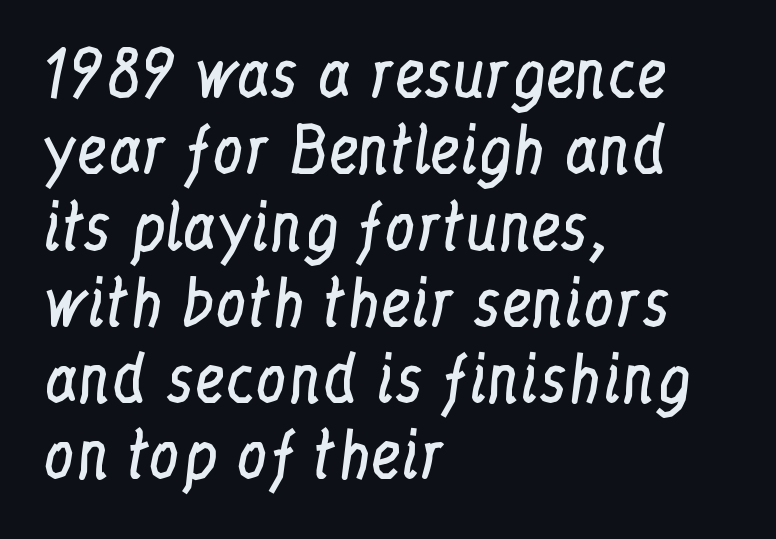
Q: Is the text bold? A: No.
Q: Is the text italic (slanted)? A: Yes.
Q: Is the typeface a serif or a sans-serif typeface? A: Serif.
Q: Is the text underlined? A: No.
Q: How is the paragraph aligned? A: Left-aligned.
Q: Is the spacing between letters normal or unusually wide? A: Normal.
Q: Width (condensed, normal, or wide)? A: Condensed.
Q: Stroke contrast? A: Low.
Q: x-height? A: Medium.
Q: Monospaced? A: No.
